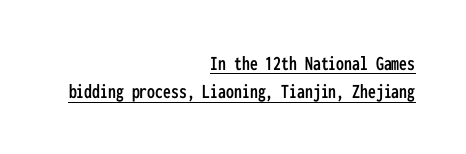
The image shows 21 px text type, upright; set right-aligned, normal line spacing (1.35x), normal letter spacing, underlined.
